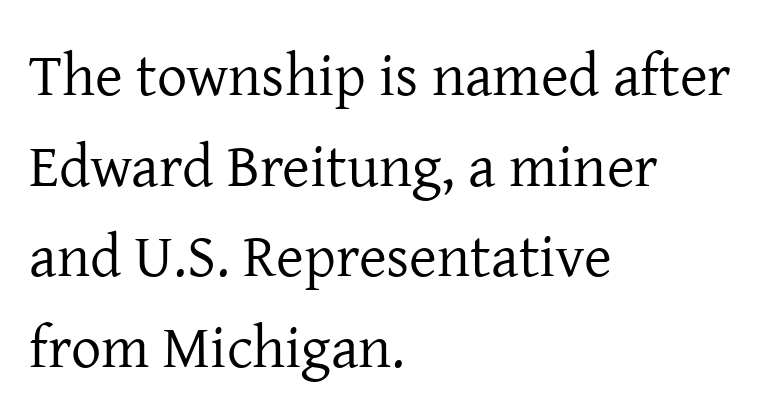
The image shows 60 px regular-weight serif type, upright; set left-aligned, normal line spacing (1.51x), normal letter spacing, not underlined; low stroke contrast and a medium x-height.
